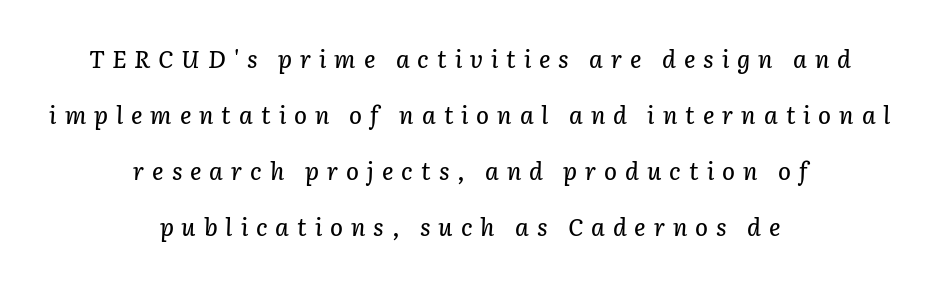
The image shows 24 px text type, italic (leaning right); set centered, loose line spacing (2.34x), unusually wide letter spacing (+0.33 em), not underlined.
